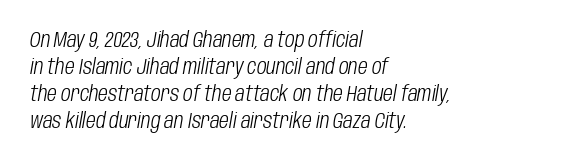
Casual observation: everything's shoved over to the left. These lines keep a tight, regular rhythm from letter to letter. Reading down the column, the eye jumps a familiar distance to each next line. The words here are not underlined.
